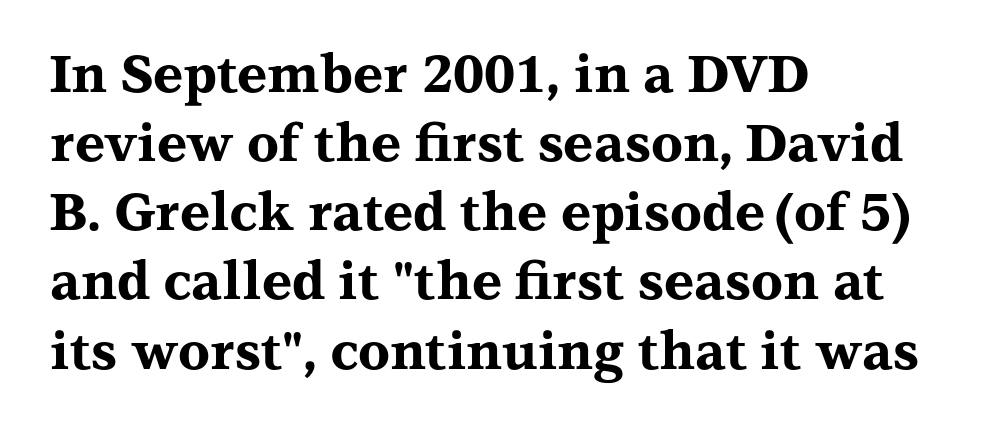
The image shows 52 px bold, wide serif type, upright; set left-aligned, normal line spacing (1.33x), normal letter spacing, not underlined; medium stroke contrast and a medium x-height.
